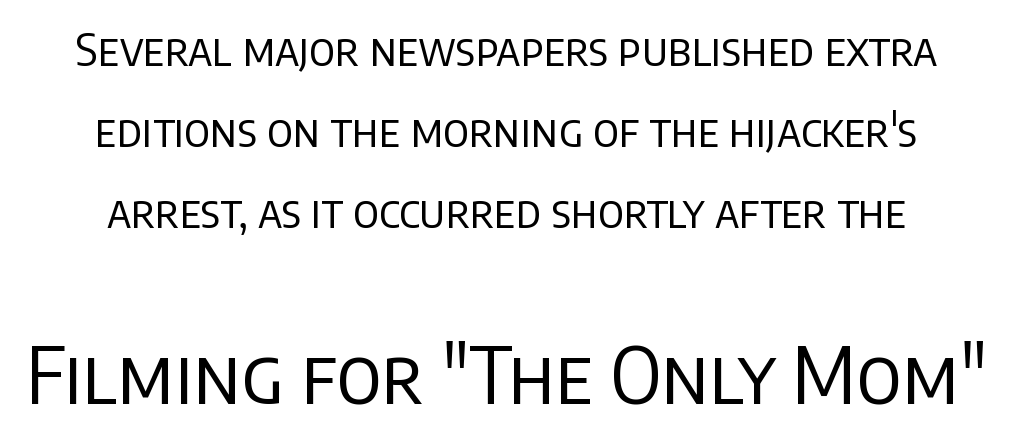
The image shows 77 px regular-weight sans-serif type, upright; set centered, line spacing 1.84x, normal letter spacing, not underlined; the second (bottom) block is 1.75x larger; low stroke contrast and a large x-height.
